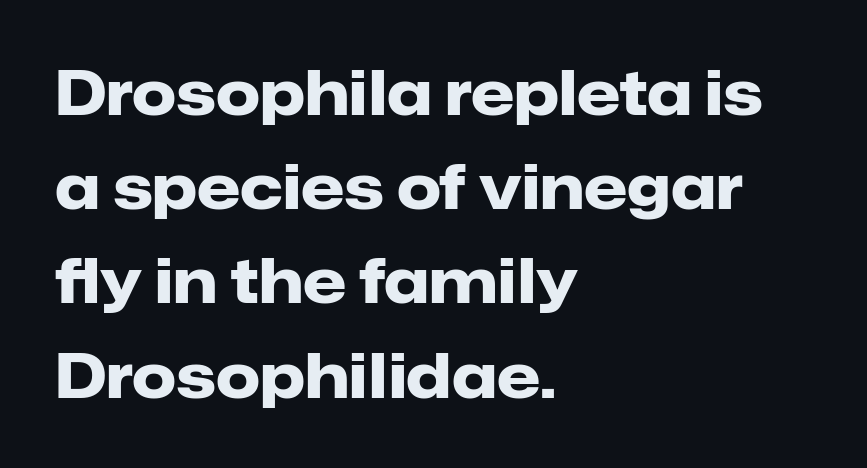
{"serif": "no", "italic": "no", "bold": "yes", "weight": "heavy", "width": "normal", "stroke_contrast": "low", "x_height": "medium", "monospaced": "no", "underline": "no", "align": "left", "line_spacing": "normal", "line_spacing_ratio": 1.52, "letter_spacing": "normal", "letter_spacing_em": 0.0, "glyph_px": 62}
